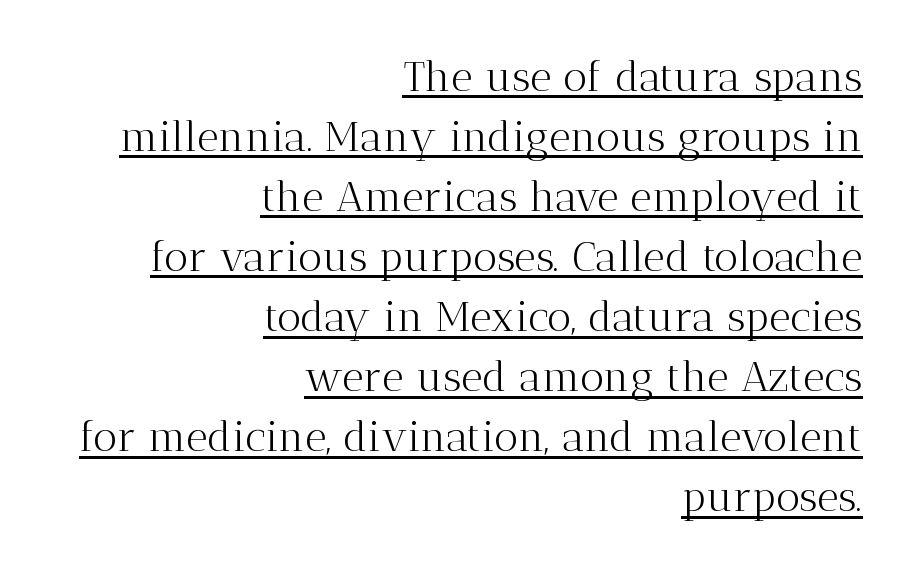
The image shows 42 px light serif type, upright; set right-aligned, normal line spacing (1.43x), normal letter spacing, underlined; medium stroke contrast and a medium x-height.
